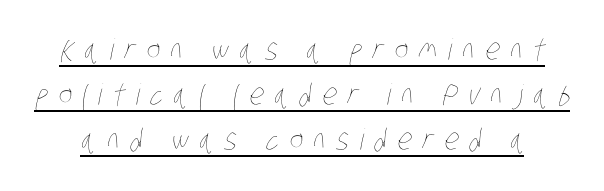
{"bold": "no", "weight": "thin", "width": "condensed", "stroke_contrast": "low", "x_height": "large", "monospaced": "no", "underline": "yes", "line_spacing": "normal", "line_spacing_ratio": 1.56, "letter_spacing": "wide", "letter_spacing_em": 0.37, "glyph_px": 29}
